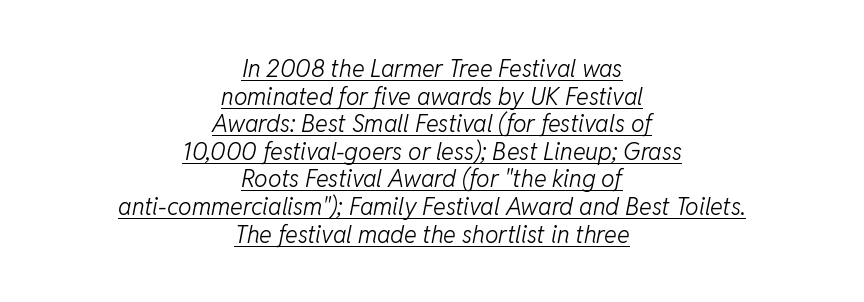
{"italic": "yes", "lean": "right", "slant_degrees": 11, "bold": "no", "underline": "yes", "align": "center", "line_spacing": "tight", "line_spacing_ratio": 1.15, "letter_spacing": "normal", "letter_spacing_em": 0.0, "glyph_px": 24}
